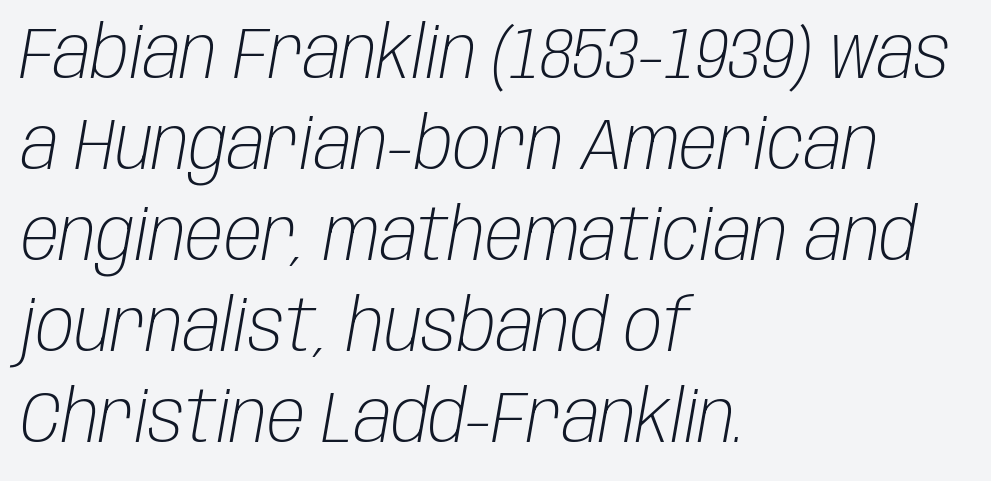
{"italic": "yes", "lean": "right", "slant_degrees": 10, "bold": "no", "weight": "light", "width": "condensed", "stroke_contrast": "low", "x_height": "large", "monospaced": "no", "underline": "no", "align": "left", "line_spacing": "normal", "line_spacing_ratio": 1.28, "letter_spacing": "normal", "letter_spacing_em": 0.0, "glyph_px": 71}
